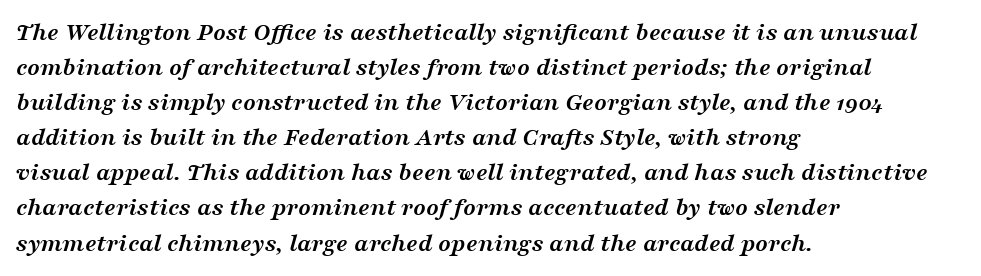
{"italic": "yes", "lean": "right", "slant_degrees": 16, "bold": "yes", "underline": "no", "align": "left", "line_spacing": "normal", "line_spacing_ratio": 1.35, "letter_spacing": "normal", "letter_spacing_em": 0.0, "glyph_px": 26}
